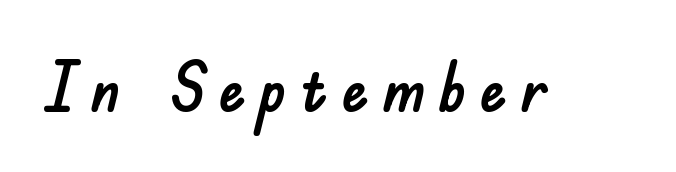
The image shows 67 px sans-serif type; set unusually wide letter spacing (+0.2 em), not underlined; low stroke contrast and a small x-height.
